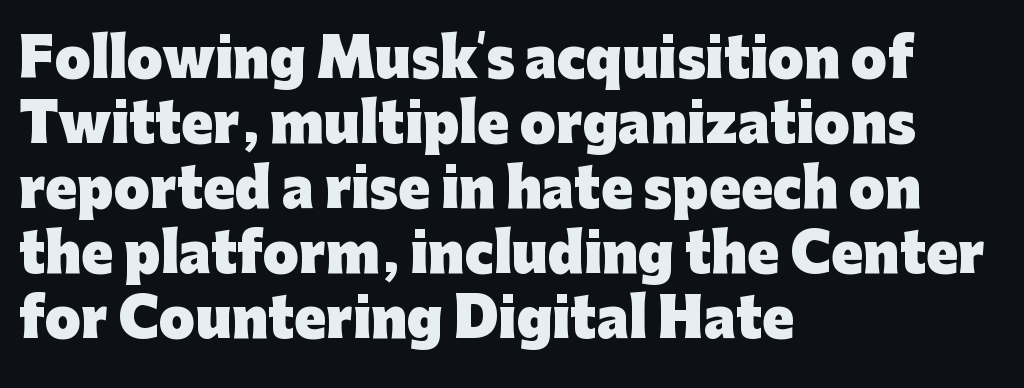
The image shows 52 px heavy sans-serif type, upright; set left-aligned, normal line spacing (1.25x), normal letter spacing, not underlined; low stroke contrast and a medium x-height.
